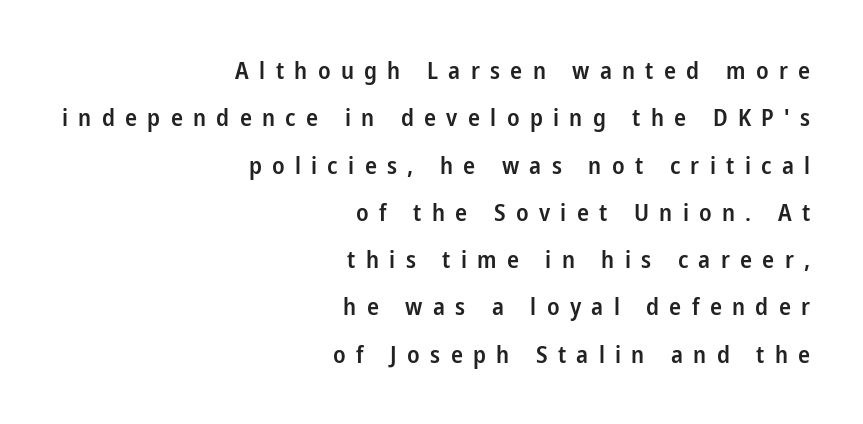
Q: Is the text bold? A: Semi-bold.
Q: Is the text italic (slanted)? A: No, it is upright.
Q: Is the text underlined? A: No.
Q: How is the paragraph aligned? A: Right-aligned.
Q: Is the spacing between letters normal or unusually wide? A: Unusually wide.
Q: Is the spacing between lines tight, normal or loose? A: Loose.
